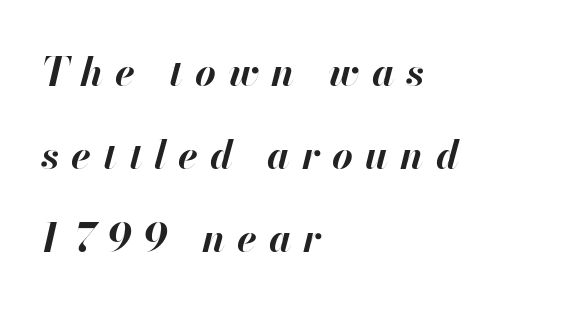
The image shows 40 px bold type, italic (leaning right); set left-aligned, loose line spacing (2.08x), unusually wide letter spacing (+0.3 em), not underlined; high stroke contrast and a small x-height.
